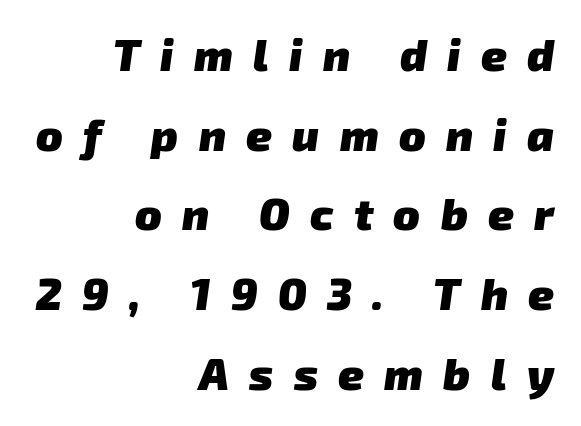
{"serif": "no", "bold": "yes", "weight": "heavy", "width": "normal", "stroke_contrast": "low", "x_height": "medium", "monospaced": "no", "underline": "no", "align": "right", "line_spacing_ratio": 1.81, "letter_spacing": "wide", "letter_spacing_em": 0.46, "glyph_px": 44}
